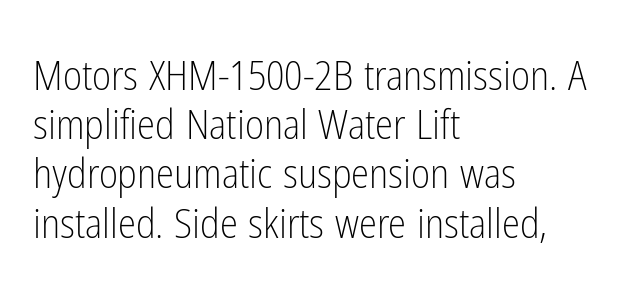
The face used here is rendered with its standard letterfit. The characters display no serif detailing; their extremities are plain. You could not count columns in this text — the font is proportionally spaced. The letters stand upright; this is a roman face. No word sits above an underline.
